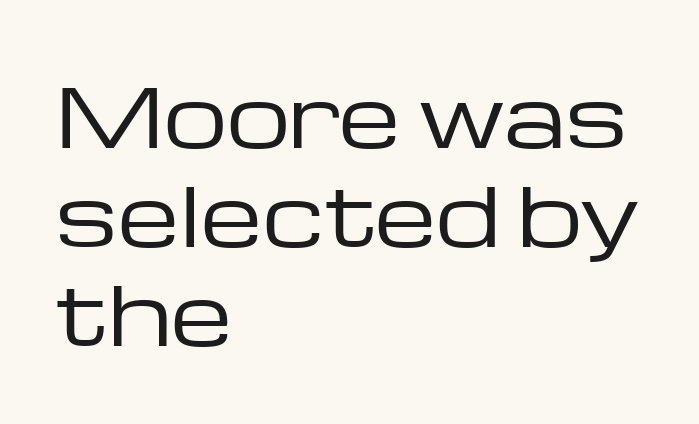
The image shows 80 px regular-weight, wide sans-serif type, upright; set left-aligned, line spacing 1.24x, normal letter spacing, not underlined; low stroke contrast and a medium x-height.
